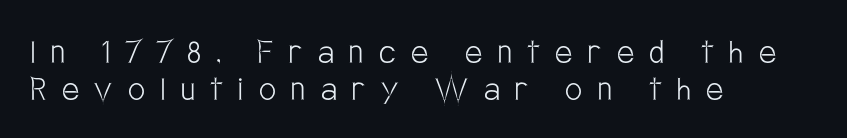
{"serif": "no", "italic": "no", "bold": "no", "weight": "light", "width": "condensed", "stroke_contrast": "low", "x_height": "large", "monospaced": "no", "underline": "no", "align": "left", "line_spacing": "tight", "line_spacing_ratio": 0.97, "letter_spacing": "wide", "letter_spacing_em": 0.41, "glyph_px": 38}
